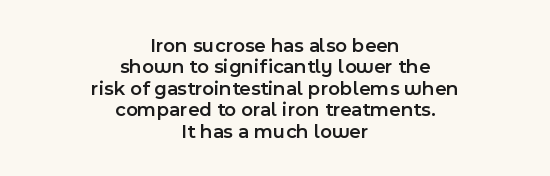
{"italic": "no", "bold": "semi", "underline": "no", "align": "center", "line_spacing": "tight", "line_spacing_ratio": 1.07, "letter_spacing": "normal", "letter_spacing_em": 0.0, "glyph_px": 20}
